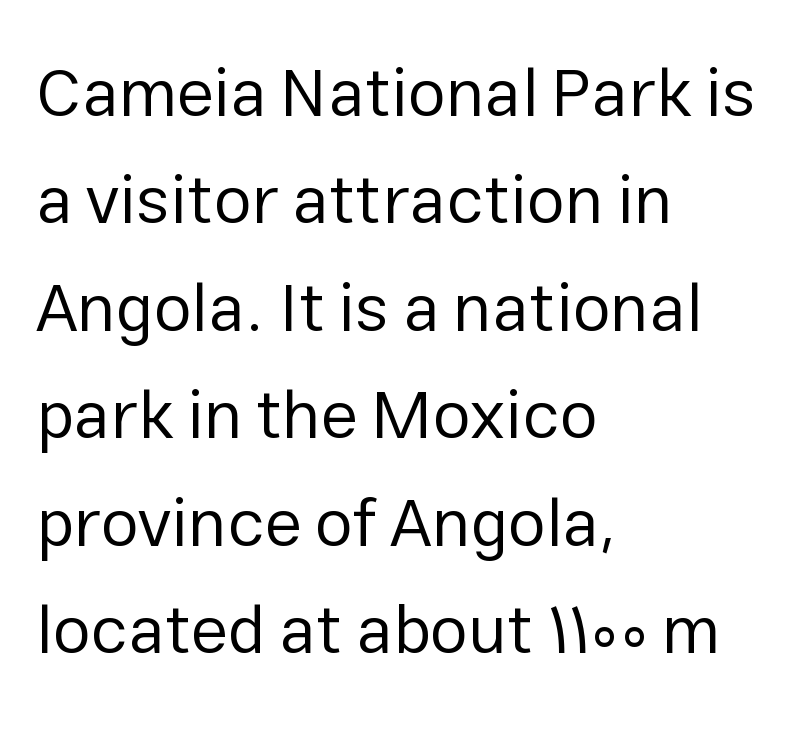
{"serif": "no", "italic": "no", "bold": "no", "weight": "regular", "width": "normal", "stroke_contrast": "low", "x_height": "medium", "monospaced": "no", "underline": "no", "align": "left", "line_spacing": "normal", "line_spacing_ratio": 1.58, "letter_spacing": "normal", "letter_spacing_em": 0.0, "glyph_px": 68}
